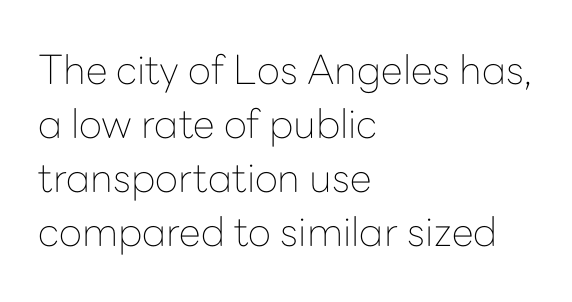
Q: Is the text bold? A: No.
Q: Is the text italic (slanted)? A: No, it is upright.
Q: Is the typeface a serif or a sans-serif typeface? A: Sans-serif.
Q: Is the text underlined? A: No.
Q: How is the paragraph aligned? A: Left-aligned.
Q: Is the spacing between letters normal or unusually wide? A: Normal.
Q: Is the spacing between lines tight, normal or loose? A: Normal.
Q: Width (condensed, normal, or wide)? A: Normal.
Q: Stroke contrast? A: Low.
Q: x-height? A: Medium.
Q: Monospaced? A: No.
